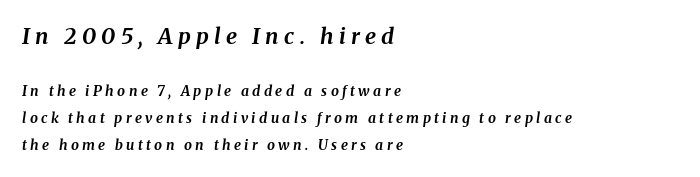
The image shows 22 px bold type, italic (leaning right); set left-aligned, loose line spacing (1.93x), unusually wide letter spacing (+0.24 em), not underlined; the first (top) block is 1.57x larger.
